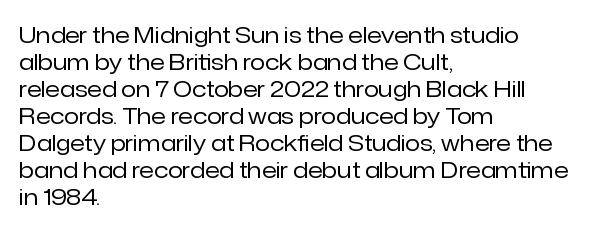
{"italic": "no", "bold": "no", "underline": "no", "align": "left", "line_spacing_ratio": 1.23, "letter_spacing": "normal", "letter_spacing_em": 0.0, "glyph_px": 22}
